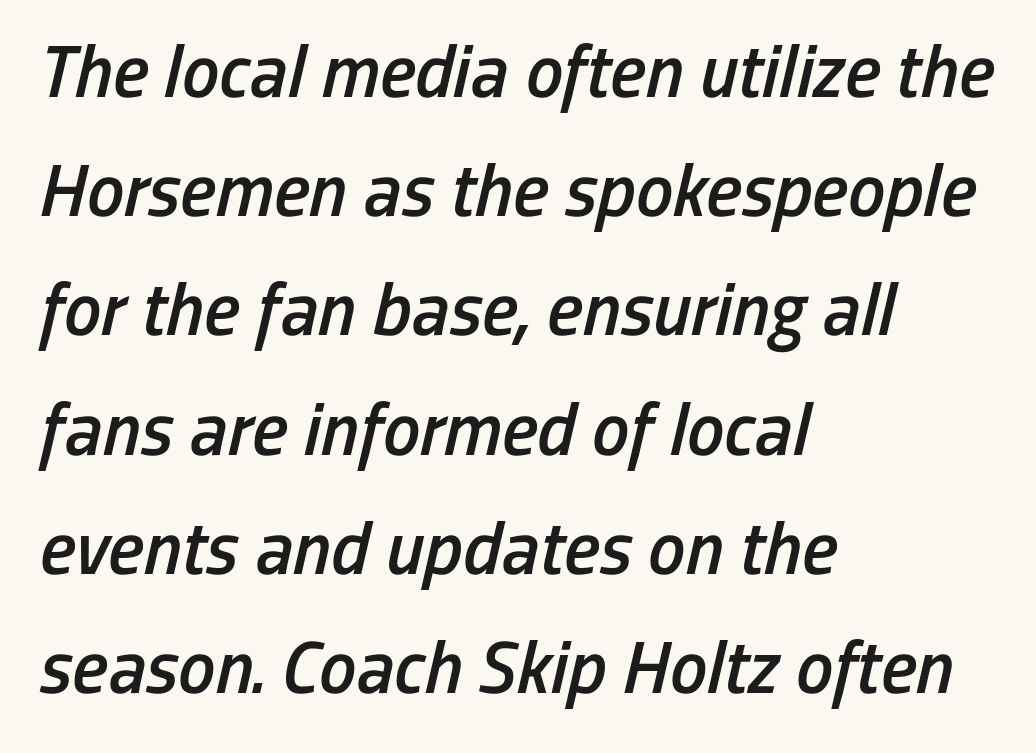
The image shows 75 px semibold, condensed type, italic (leaning right); set left-aligned, normal line spacing (1.59x), normal letter spacing, not underlined; low stroke contrast and a medium x-height.
